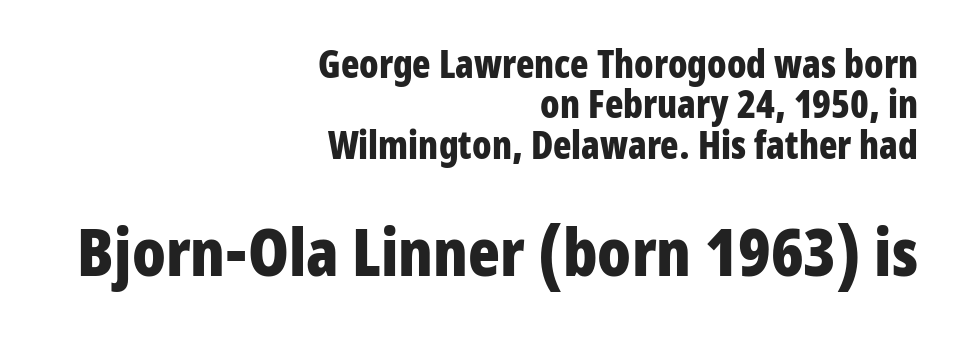
The image shows 66 px bold, condensed sans-serif type, upright; set right-aligned, tight line spacing (1.06x), normal letter spacing, not underlined; the second (bottom) block is 1.74x larger; low stroke contrast and a medium x-height.
